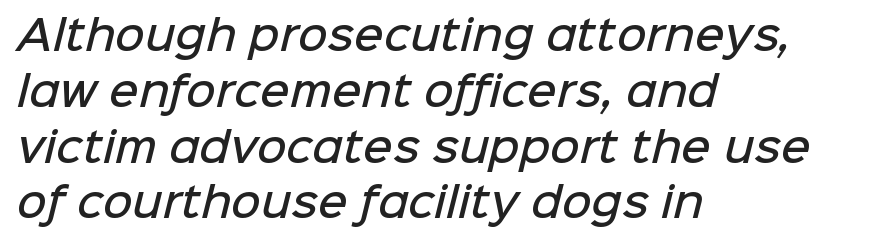
Q: Is the text bold? A: Semi-bold.
Q: Is the typeface a serif or a sans-serif typeface? A: Sans-serif.
Q: Is the text underlined? A: No.
Q: How is the paragraph aligned? A: Left-aligned.
Q: Is the spacing between letters normal or unusually wide? A: Normal.
Q: Is the spacing between lines tight, normal or loose? A: Normal.
Q: Width (condensed, normal, or wide)? A: Normal.
Q: Stroke contrast? A: Low.
Q: x-height? A: Medium.
Q: Monospaced? A: No.
